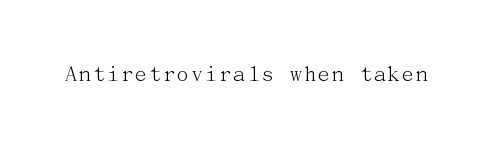
{"italic": "no", "bold": "no", "underline": "no", "letter_spacing": "normal", "letter_spacing_em": 0.0, "glyph_px": 24}
